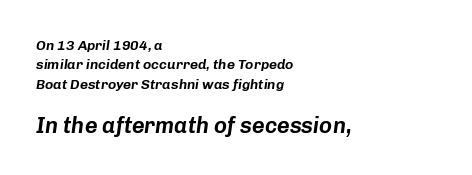
{"italic": "yes", "lean": "right", "slant_degrees": 8, "underline": "no", "align": "left", "line_spacing": "normal", "line_spacing_ratio": 1.39, "letter_spacing": "normal", "letter_spacing_em": 0.0, "larger_block": "second", "size_ratio": 1.57, "glyph_px": 22}
